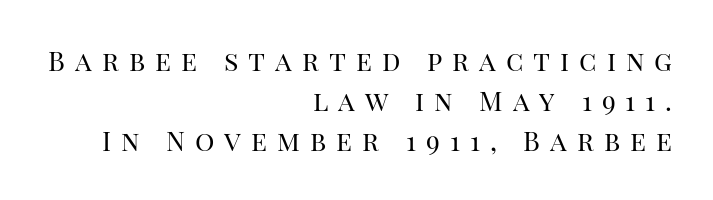
A bare baseline throughout the passage. Tall strokes in this sample are plumb rather than angled. Characters follow at a spacing far wider than the type designer built in. All the whitespace from short lines collects on the left. Notice how descenders clear the ascenders below comfortably — that's standard leading.
